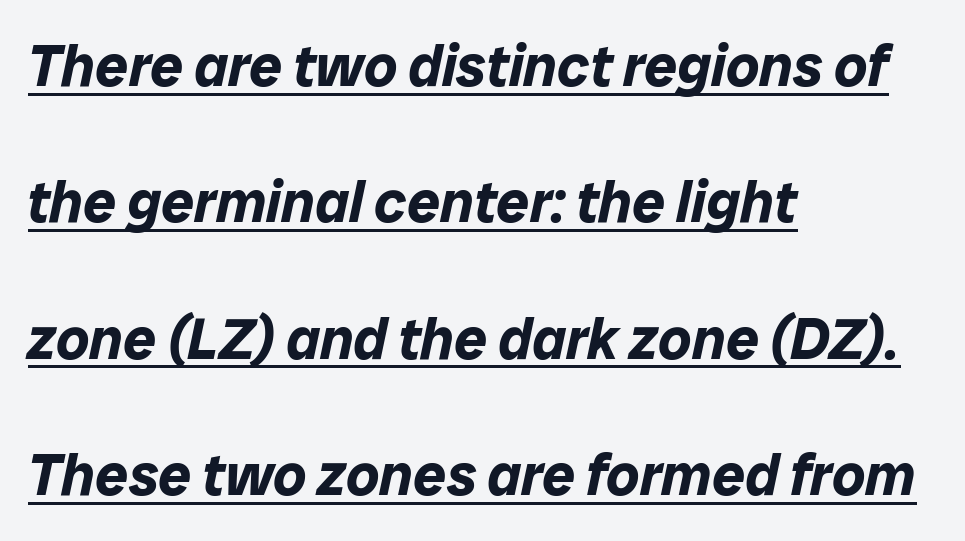
Q: Is the text bold? A: Yes.
Q: Is the text italic (slanted)? A: Yes, it leans right by about 12 degrees.
Q: Is the text underlined? A: Yes.
Q: How is the paragraph aligned? A: Left-aligned.
Q: Is the spacing between letters normal or unusually wide? A: Normal.
Q: Is the spacing between lines tight, normal or loose? A: Loose.
Q: Width (condensed, normal, or wide)? A: Normal.
Q: Stroke contrast? A: Low.
Q: x-height? A: Medium.
Q: Monospaced? A: No.
